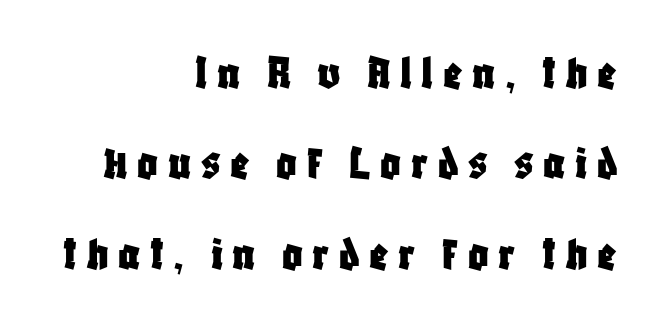
{"serif": "no", "italic": "no", "width": "condensed", "stroke_contrast": "low", "x_height": "large", "monospaced": "no", "underline": "no", "align": "right", "line_spacing_ratio": 1.81, "glyph_px": 50}
